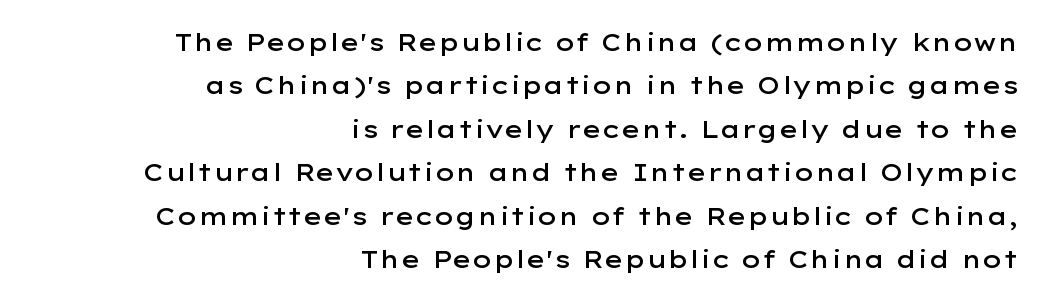
{"italic": "no", "bold": "semi", "underline": "no", "align": "right", "line_spacing_ratio": 1.81, "letter_spacing": "normal", "letter_spacing_em": 0.0, "glyph_px": 24}
